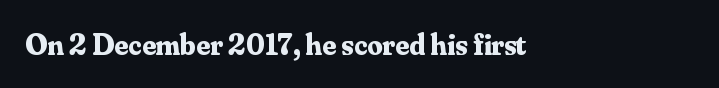
Q: Is the text bold? A: Yes.
Q: Is the text italic (slanted)? A: No, it is upright.
Q: Is the typeface a serif or a sans-serif typeface? A: Serif.
Q: Is the text underlined? A: No.
Q: How is the paragraph aligned? A: Left-aligned.
Q: Is the spacing between letters normal or unusually wide? A: Normal.
Q: Width (condensed, normal, or wide)? A: Normal.
Q: Stroke contrast? A: Medium.
Q: x-height? A: Small.
Q: Monospaced? A: No.
